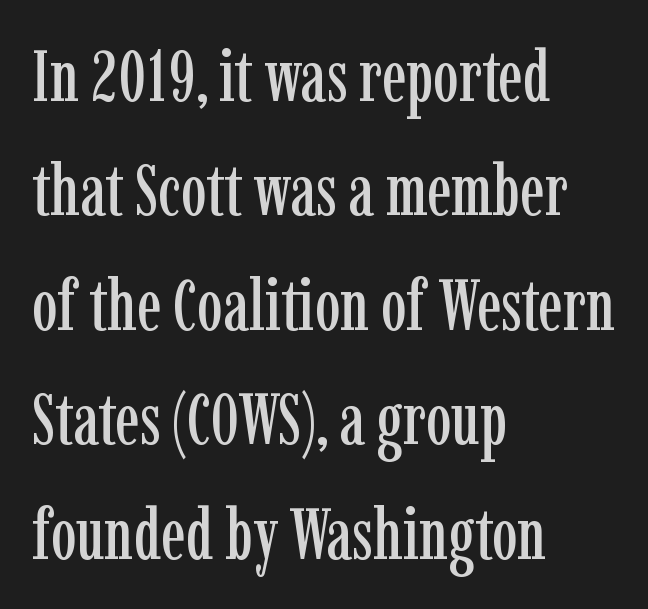
{"serif": "yes", "italic": "no", "width": "condensed", "stroke_contrast": "low", "x_height": "medium", "monospaced": "no", "underline": "no", "align": "left", "line_spacing": "normal", "line_spacing_ratio": 1.59, "letter_spacing": "normal", "letter_spacing_em": 0.0, "glyph_px": 72}
